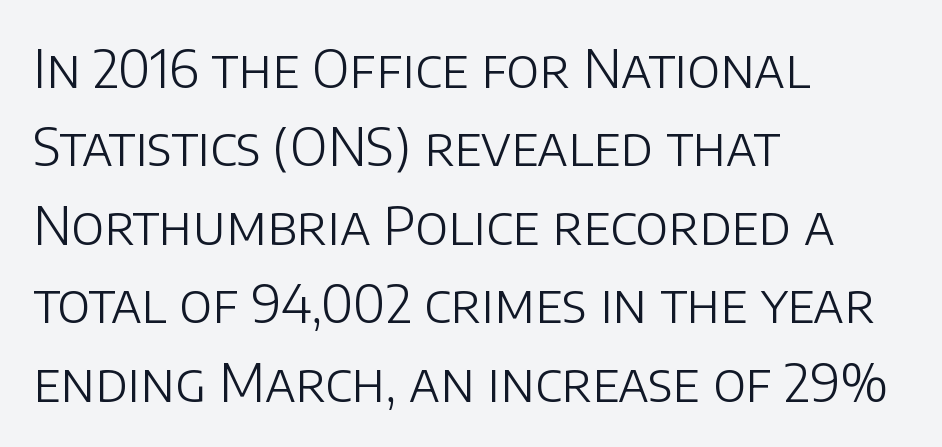
The passage shown is not underscored anywhere. Observe the ordinary spacing: letters are neighbours, not strangers. Horizontally, the lines are justified to the leading edge only. The axis of the letterforms is exactly vertical. These lines are rendered in a variable-pitch font.
